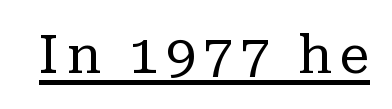
The passage shown is not bold in any degree. Quick note: underline on. Character widths vary here, with narrow letters taking less room than wide ones. Ascenders rise straight up at ninety degrees. Small tapered or slab feet sit at the stroke ends, so this counts as serif.
